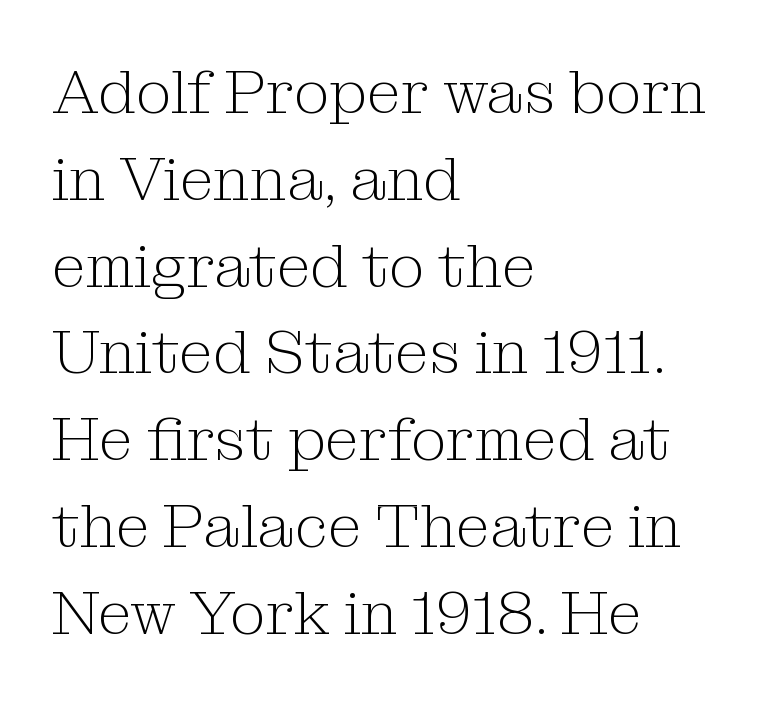
The image shows 62 px light serif type, upright; set left-aligned, normal line spacing (1.4x), normal letter spacing, not underlined; medium stroke contrast and a medium x-height.
